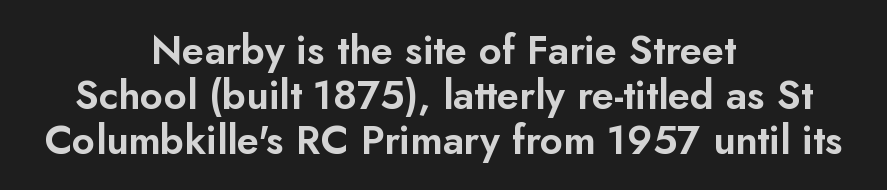
Words float on clear page, feet unadorned. Cramped leading. Every stem runs plumb, perpendicular to the baseline. Look at the bottom of the vertical strokes: they stop flat, with no serifs.
